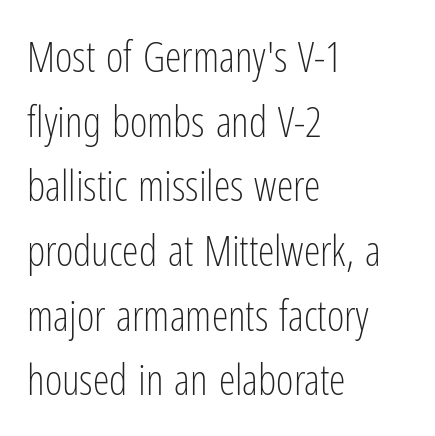
Q: Is the text bold? A: No.
Q: Is the text italic (slanted)? A: No, it is upright.
Q: Is the typeface a serif or a sans-serif typeface? A: Sans-serif.
Q: Is the text underlined? A: No.
Q: How is the paragraph aligned? A: Left-aligned.
Q: Is the spacing between letters normal or unusually wide? A: Normal.
Q: Is the spacing between lines tight, normal or loose? A: Normal.
Q: Width (condensed, normal, or wide)? A: Condensed.
Q: Stroke contrast? A: Low.
Q: x-height? A: Medium.
Q: Monospaced? A: No.
